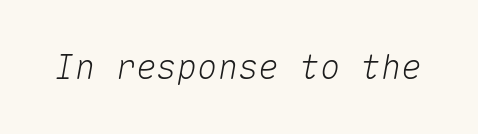
Q: Is the text italic (slanted)? A: Yes, it leans right by about 10 degrees.
Q: Is the text underlined? A: No.
Q: Is the spacing between letters normal or unusually wide? A: Normal.
Q: Width (condensed, normal, or wide)? A: Normal.
Q: Stroke contrast? A: Medium.
Q: x-height? A: Medium.
Q: Monospaced? A: Yes.
